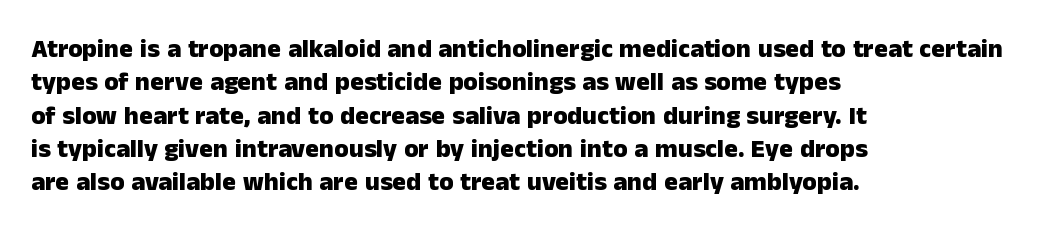
{"italic": "no", "bold": "yes", "underline": "no", "align": "left", "line_spacing": "normal", "line_spacing_ratio": 1.28, "letter_spacing": "normal", "letter_spacing_em": 0.0, "glyph_px": 26}
